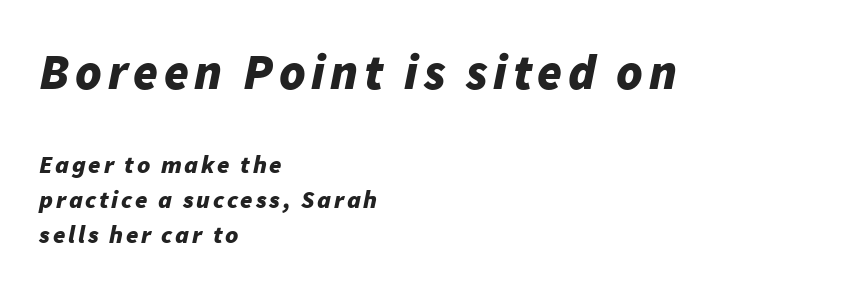
The image shows 50 px bold type, italic (leaning right); set left-aligned, normal line spacing (1.39x), not underlined; the first (top) block is 2.0x larger; low stroke contrast and a medium x-height.
